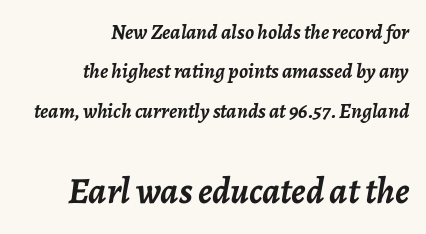
Q: Is the text bold? A: Yes.
Q: Is the text italic (slanted)? A: Yes, it leans right by about 7 degrees.
Q: Is the text underlined? A: No.
Q: How is the paragraph aligned? A: Right-aligned.
Q: Is the spacing between letters normal or unusually wide? A: Normal.
Q: Which block of text is set in a larger size, the first (top) or the second (bottom)? A: The second (bottom) one.
Q: Width (condensed, normal, or wide)? A: Normal.
Q: Stroke contrast? A: Low.
Q: x-height? A: Medium.
Q: Monospaced? A: No.
